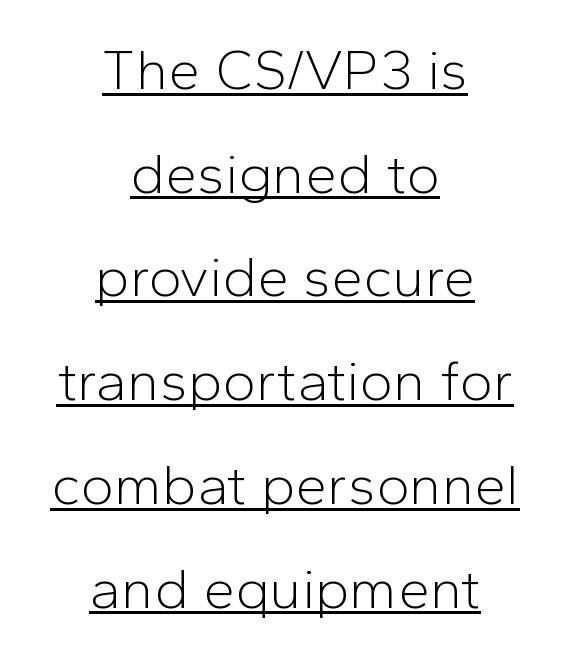
The image shows 57 px light sans-serif type, upright; set centered, line spacing 1.82x, normal letter spacing, underlined; low stroke contrast and a medium x-height.
